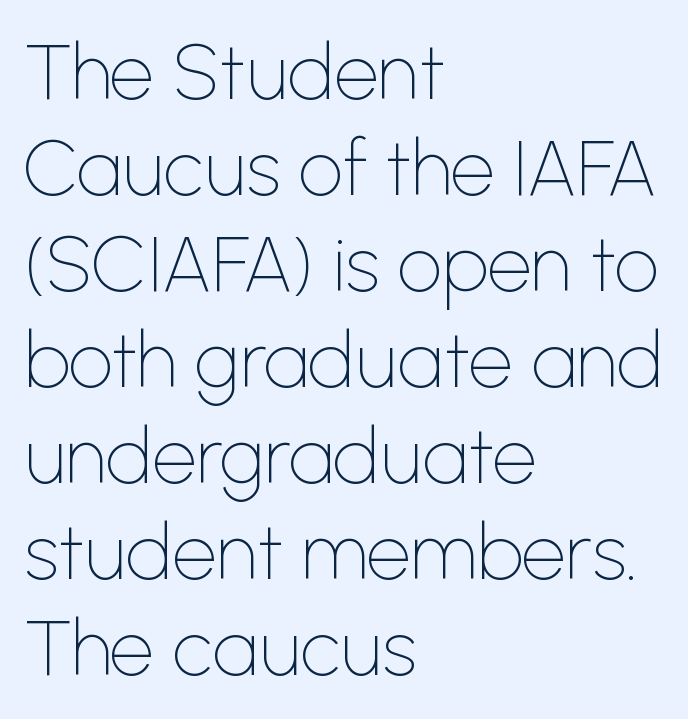
Q: Is the text bold? A: No.
Q: Is the text italic (slanted)? A: No, it is upright.
Q: Is the typeface a serif or a sans-serif typeface? A: Sans-serif.
Q: Is the text underlined? A: No.
Q: How is the paragraph aligned? A: Left-aligned.
Q: Is the spacing between letters normal or unusually wide? A: Normal.
Q: Width (condensed, normal, or wide)? A: Normal.
Q: Stroke contrast? A: Low.
Q: x-height? A: Medium.
Q: Monospaced? A: No.
